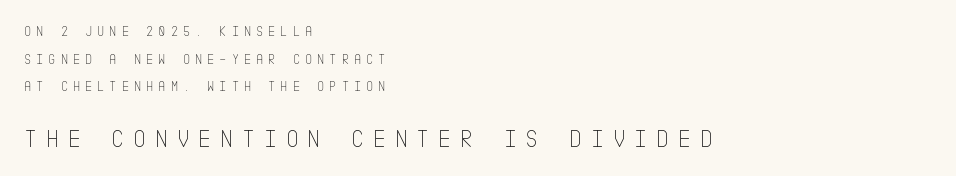
{"italic": "no", "bold": "no", "underline": "no", "align": "left", "line_spacing": "loose", "line_spacing_ratio": 1.97, "letter_spacing": "wide", "letter_spacing_em": 0.35, "larger_block": "second", "size_ratio": 1.79, "glyph_px": 25}
